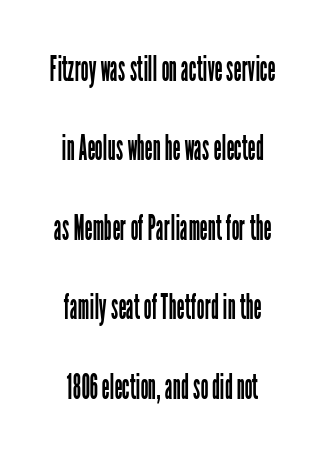
Q: Is the text bold? A: No.
Q: Is the text italic (slanted)? A: No, it is upright.
Q: Is the typeface a serif or a sans-serif typeface? A: Sans-serif.
Q: Is the text underlined? A: No.
Q: Is the spacing between letters normal or unusually wide? A: Normal.
Q: Is the spacing between lines tight, normal or loose? A: Loose.
Q: Width (condensed, normal, or wide)? A: Condensed.
Q: Stroke contrast? A: Low.
Q: x-height? A: Medium.
Q: Monospaced? A: No.
